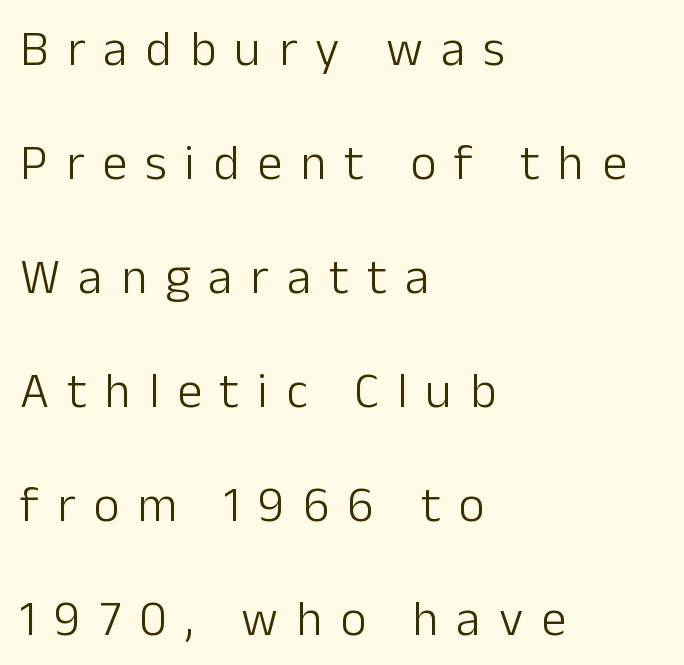
Typographically, this falls in the sans-serif category. Vertical spacing — loose. The space directly below the letters is spotless. Spacing verdict: proportional, widths tailored to each character. The specimen reads as upright at a glance.
